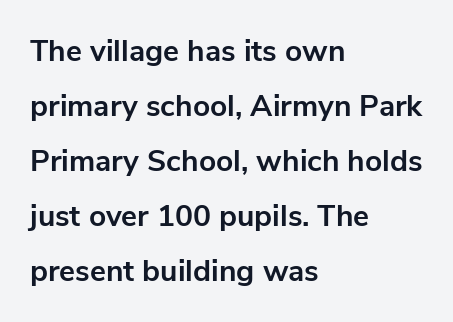
Q: Is the text bold? A: Yes.
Q: Is the text italic (slanted)? A: No, it is upright.
Q: Is the typeface a serif or a sans-serif typeface? A: Sans-serif.
Q: Is the text underlined? A: No.
Q: How is the paragraph aligned? A: Left-aligned.
Q: Is the spacing between letters normal or unusually wide? A: Normal.
Q: Width (condensed, normal, or wide)? A: Normal.
Q: Stroke contrast? A: Low.
Q: x-height? A: Medium.
Q: Monospaced? A: No.
